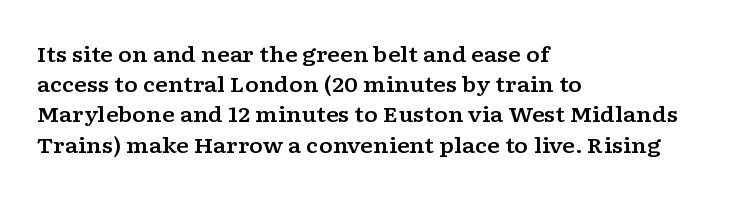
The lines sit at an ordinary, default distance from one another. In terms of posture, this sample is upright. What stands out about the letter spacing? Nothing — it is the standard amount. Leftover space on each line is placed entirely after the last word. Check the space under the baseline: it is left empty.
